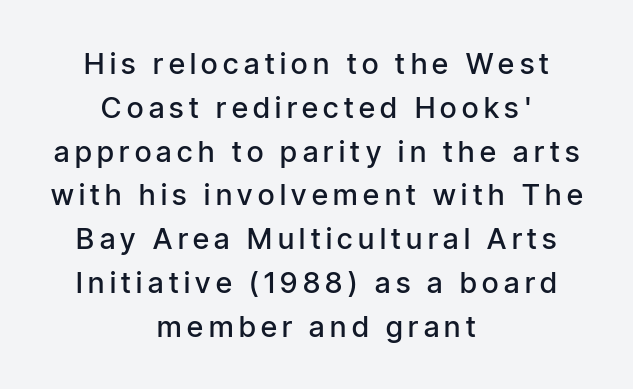
Posture: upright roman. Descenders hang freely into open space. The paragraph has two soft edges and a firm central axis. The rendering uses a moderate line-height, typical for paragraphs.
